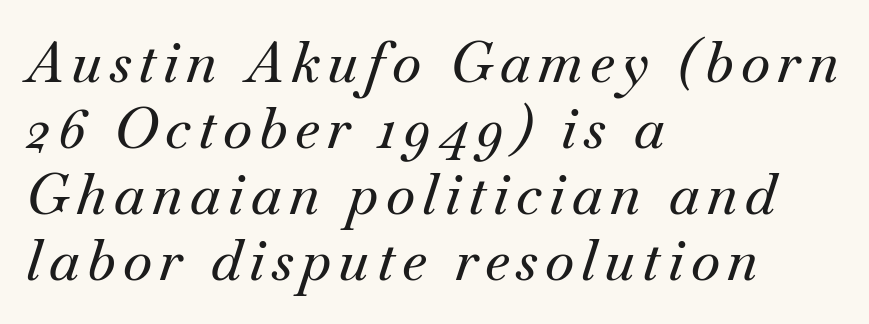
The passage shown is typed in a proportional face where columns would drift. The space beneath each line is pristine and unruled. Visually the block forms a straight wall on the left and a jagged coastline on the right. The characters display serif detailing at their extremities. A typesetter would mark this as italic.
